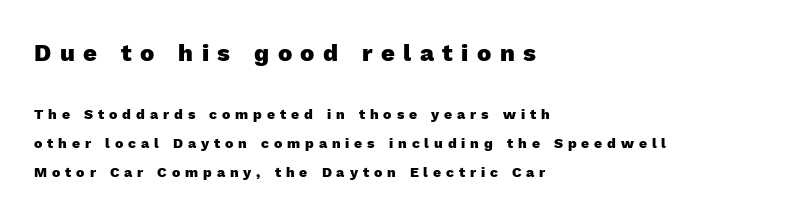
{"italic": "no", "bold": "yes", "underline": "no", "align": "left", "line_spacing": "loose", "line_spacing_ratio": 2.07, "letter_spacing": "wide", "letter_spacing_em": 0.35, "larger_block": "first", "size_ratio": 1.71, "glyph_px": 24}
